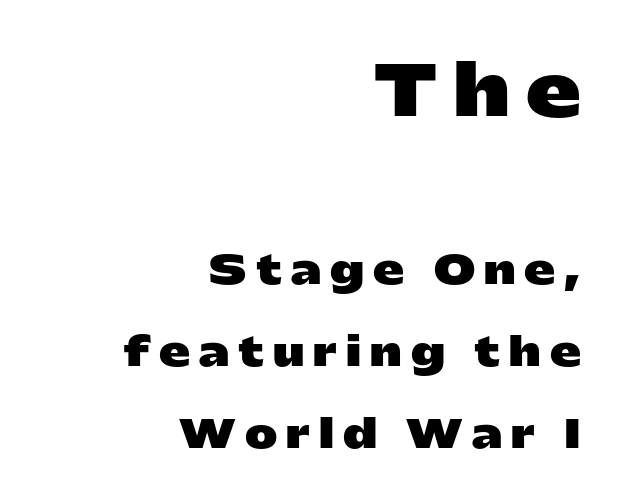
These lines were composed using upright roman letters. This block would shrink considerably if given ordinary leading; it's expanded now. Tracking here is generous; glyphs stand well apart from one another. The letters carry no serifs — their stems end cleanly without finishing strokes. Underline: absent. Notice how thick the strokes are: this is what a full bold looks like.
